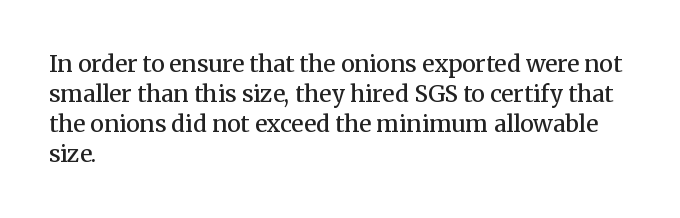
{"italic": "no", "bold": "semi", "underline": "no", "align": "left", "line_spacing": "normal", "line_spacing_ratio": 1.3, "letter_spacing": "normal", "letter_spacing_em": 0.0, "glyph_px": 23}
